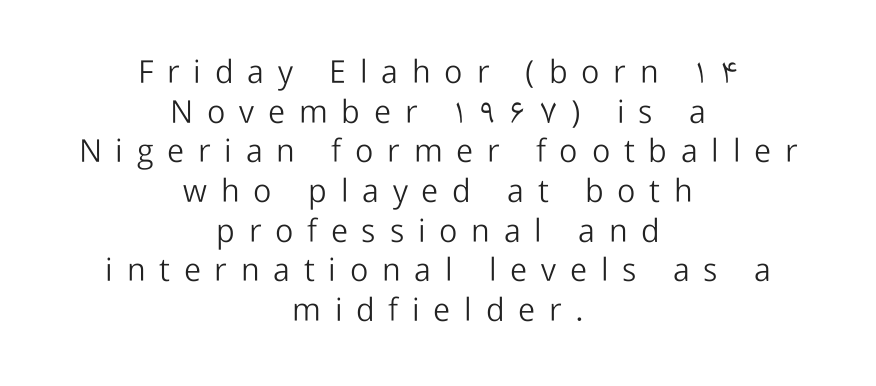
{"serif": "no", "italic": "no", "bold": "no", "weight": "light", "width": "normal", "stroke_contrast": "low", "x_height": "medium", "monospaced": "no", "underline": "no", "align": "center", "line_spacing_ratio": 1.24, "letter_spacing": "wide", "letter_spacing_em": 0.43, "glyph_px": 32}
